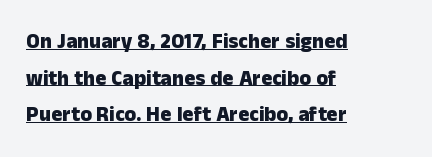
{"italic": "no", "bold": "yes", "underline": "yes", "align": "left", "line_spacing_ratio": 1.74, "letter_spacing": "normal", "letter_spacing_em": 0.0, "glyph_px": 21}
